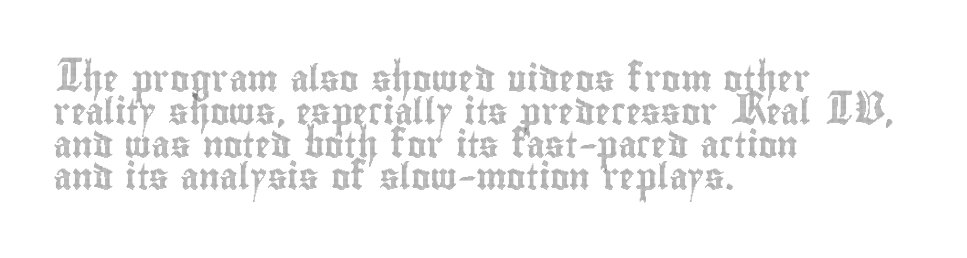
Q: Is the text italic (slanted)? A: No, it is upright.
Q: Is the text underlined? A: No.
Q: How is the paragraph aligned? A: Left-aligned.
Q: Is the spacing between letters normal or unusually wide? A: Normal.
Q: Is the spacing between lines tight, normal or loose? A: Normal.
